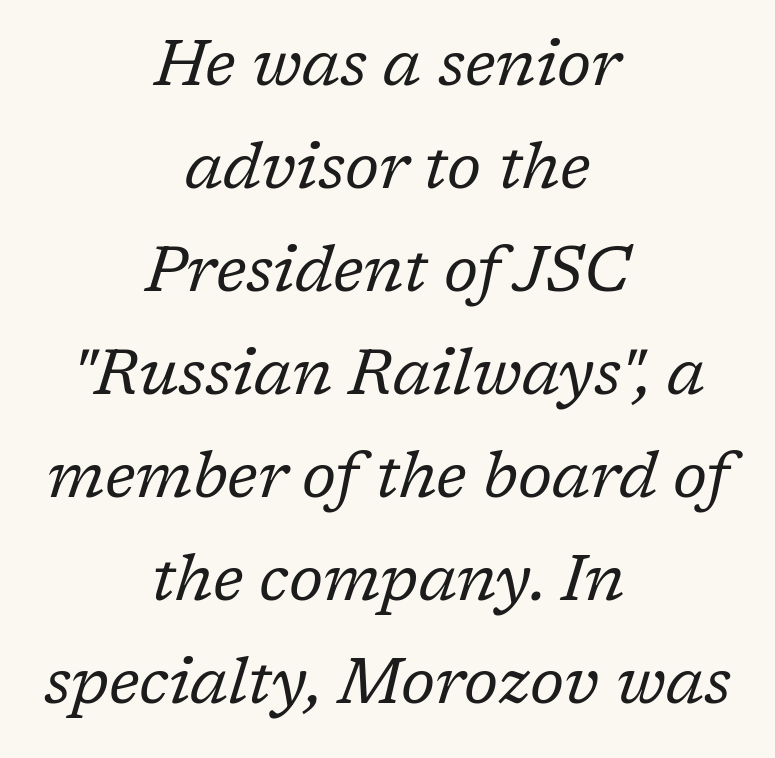
The image shows 64 px regular-weight serif type, italic (leaning right); set centered, normal line spacing (1.61x), normal letter spacing, not underlined; low stroke contrast and a medium x-height.
